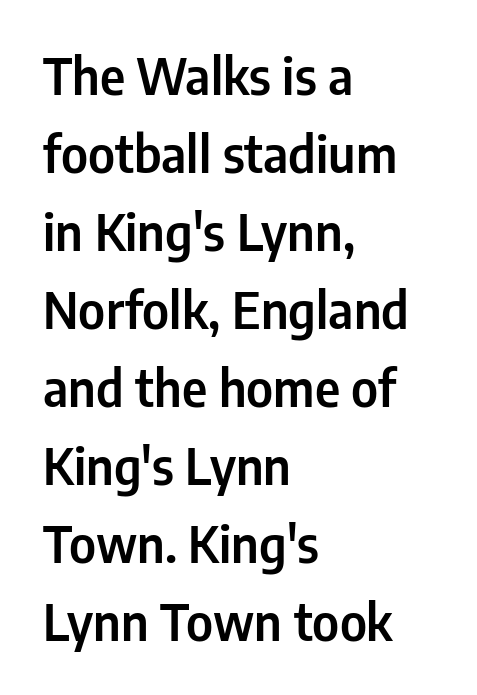
The image shows 50 px condensed sans-serif type, upright; set left-aligned, normal line spacing (1.56x), normal letter spacing, not underlined; low stroke contrast and a medium x-height.
